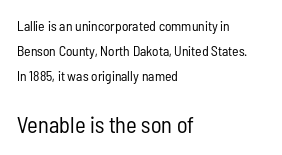
Q: Is the text bold? A: No.
Q: Is the text italic (slanted)? A: No, it is upright.
Q: Is the text underlined? A: No.
Q: How is the paragraph aligned? A: Left-aligned.
Q: Is the spacing between letters normal or unusually wide? A: Normal.
Q: Which block of text is set in a larger size, the first (top) or the second (bottom)? A: The second (bottom) one.
